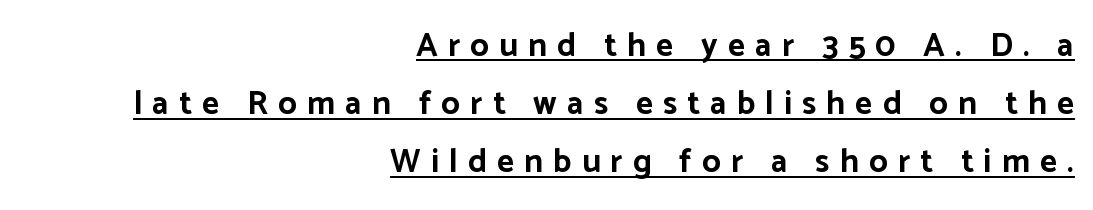
Alignment: flush right. Tracking here is generous; glyphs stand well apart from one another. This is the regular roman posture of the typeface. Serifs: no, the terminals of the letterforms are clean. Proportional: the letters do not fall into vertical columns.
